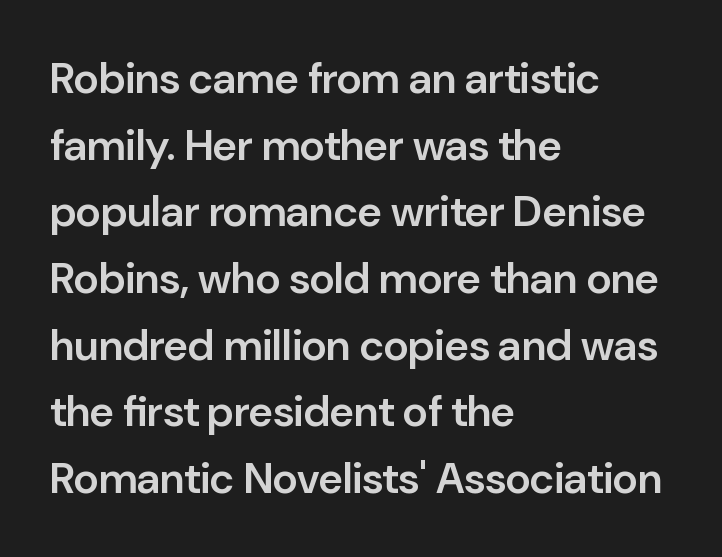
Horizontal alignment here is leftward, the default for most running prose. Typesetter's note: demi weight, one step under bold. Does extra space separate the letters? No, they use regular spacing. Look at the bottom of the vertical strokes: they stop flat, with no serifs. Compared with typical paragraphs, the rows here are spaced about the same.
